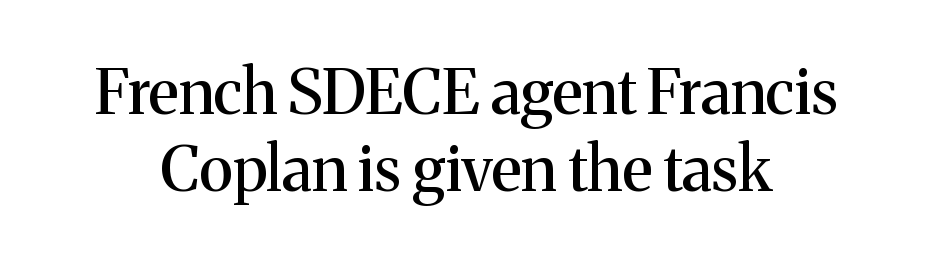
Q: Is the text italic (slanted)? A: No, it is upright.
Q: Is the typeface a serif or a sans-serif typeface? A: Serif.
Q: Is the text underlined? A: No.
Q: How is the paragraph aligned? A: Centered.
Q: Is the spacing between letters normal or unusually wide? A: Normal.
Q: Width (condensed, normal, or wide)? A: Normal.
Q: Stroke contrast? A: Medium.
Q: x-height? A: Medium.
Q: Monospaced? A: No.
